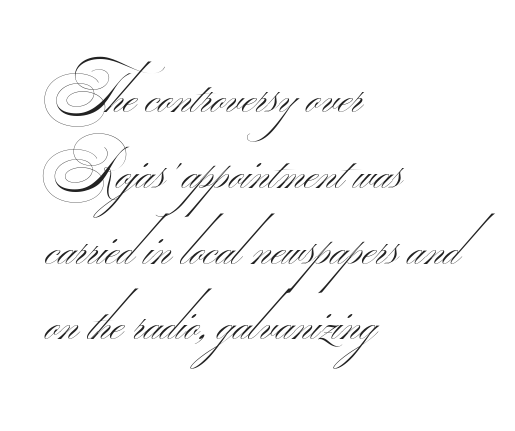
The image shows 57 px thin, wide sans-serif type; set left-aligned, normal line spacing (1.33x), normal letter spacing, not underlined; medium stroke contrast.
